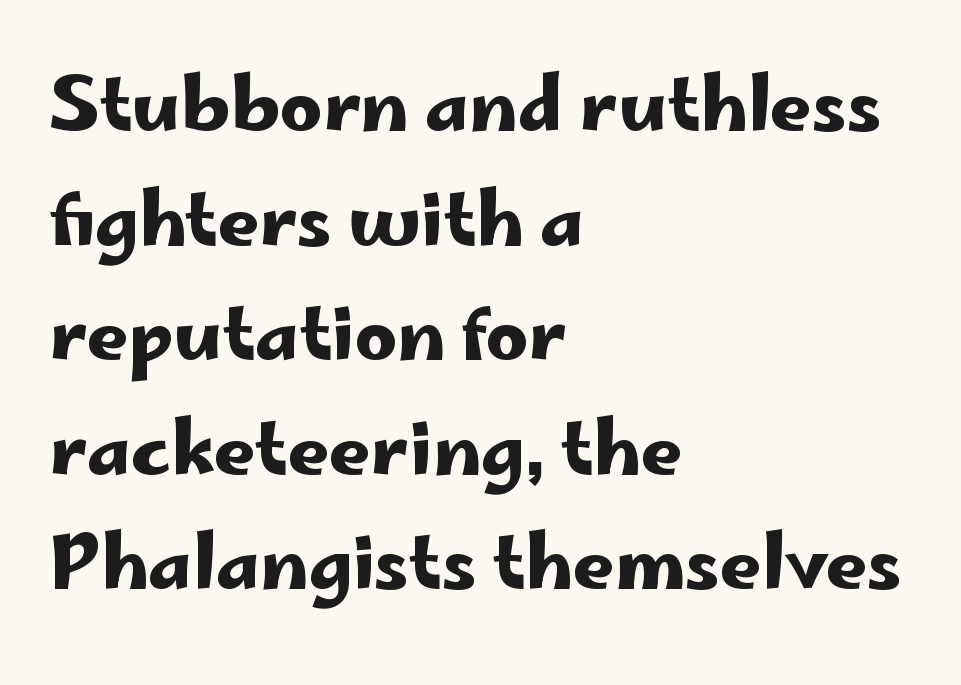
Nope, no serifs anywhere on these letters. Does the leading feel generous? No, just average. No word sits above an underline. Every stem runs plumb, perpendicular to the baseline. Honestly, the letter spacing is just normal — you wouldn't notice it. The letters advance in unequal steps, a hallmark of proportional type.
